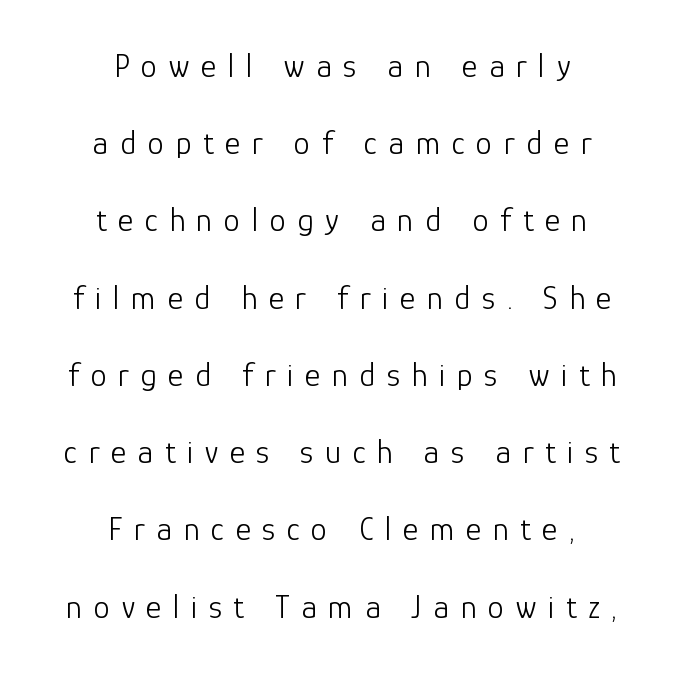
Has an underline been added? It has not. There is plenty of visible air inserted between adjacent glyphs. The designer dialed line spacing up above the default. Notice how the passage keeps no hard edge, just a central spine. In terms of letterform style, serifs are entirely absent. These lines are rendered in a variable-pitch font.
